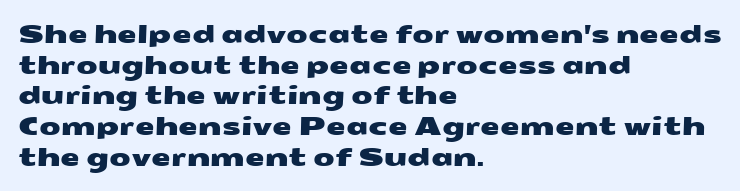
Q: Is the text underlined? A: No.
Q: How is the paragraph aligned? A: Left-aligned.
Q: Is the spacing between letters normal or unusually wide? A: Normal.
